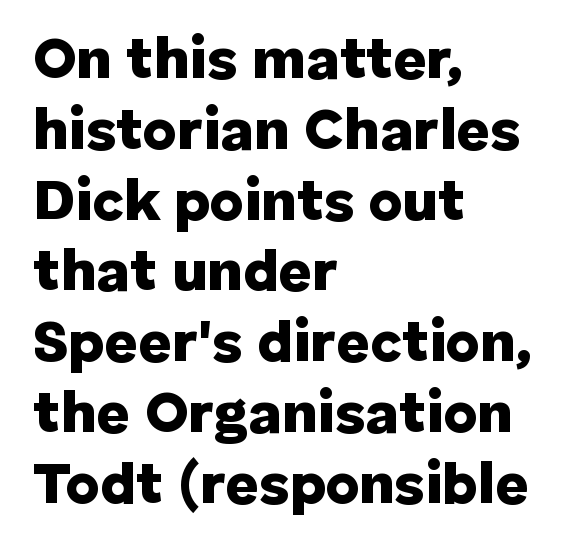
Q: Is the text bold? A: Yes.
Q: Is the text italic (slanted)? A: No, it is upright.
Q: Is the typeface a serif or a sans-serif typeface? A: Sans-serif.
Q: Is the text underlined? A: No.
Q: How is the paragraph aligned? A: Left-aligned.
Q: Is the spacing between letters normal or unusually wide? A: Normal.
Q: Width (condensed, normal, or wide)? A: Normal.
Q: Stroke contrast? A: Low.
Q: x-height? A: Medium.
Q: Monospaced? A: No.
